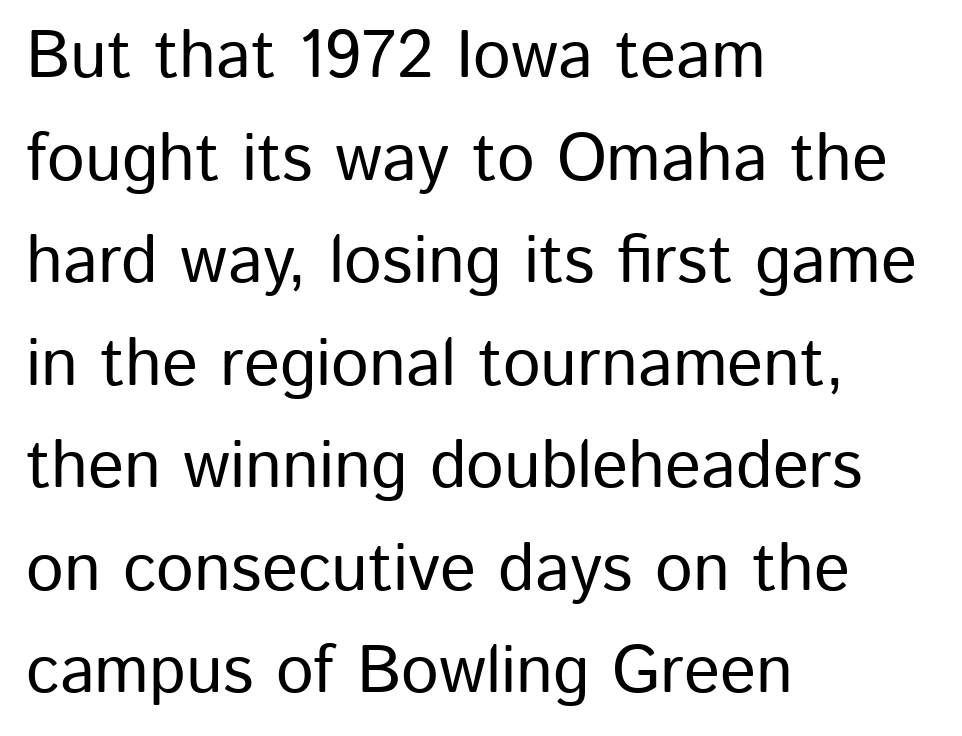
The font's upright variant was chosen for this text. Typographically, this falls in the sans-serif category. The letters sit at their default tracking, neither squeezed nor spread. Honestly, the row spacing looks completely unremarkable. Line beginnings align vertically; line endings do not. The passage shown is typed in a proportional face where columns would drift.
